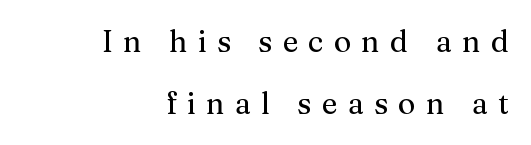
The image shows 30 px serif type, upright; set right-aligned, loose line spacing (2.07x), unusually wide letter spacing (+0.34 em), not underlined; medium stroke contrast and a medium x-height.
